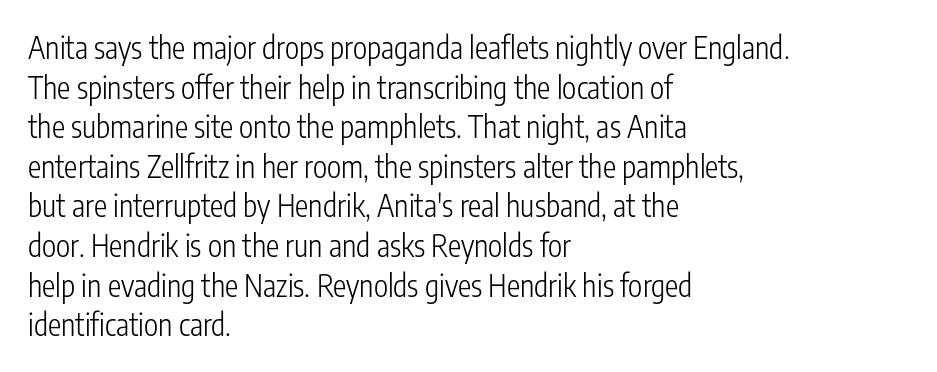
The image shows 30 px light, condensed sans-serif type, upright; set left-aligned, normal line spacing (1.32x), normal letter spacing, not underlined; low stroke contrast and a medium x-height.
